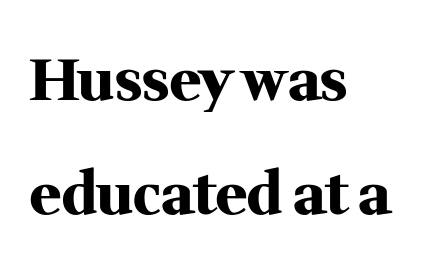
The image shows 58 px heavy serif type, upright; set left-aligned, loose line spacing (1.96x), normal letter spacing, not underlined; medium stroke contrast and a medium x-height.
